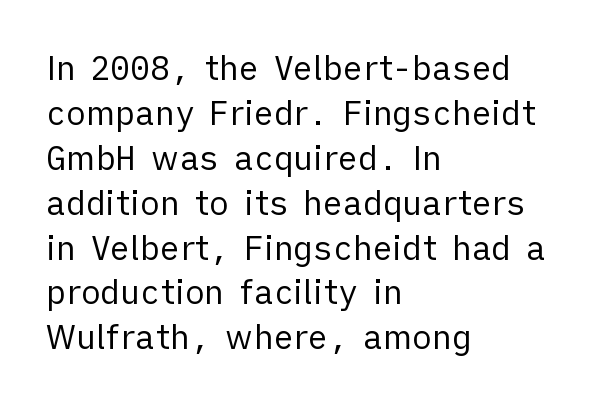
Default kerning and tracking; the words read as compact shapes. Each letter's strokes conclude bluntly, with no projecting serifs. The face used here is proportionally spaced, like ordinary book or web type. If you drew a ruler down the left edge, every line would touch it.
